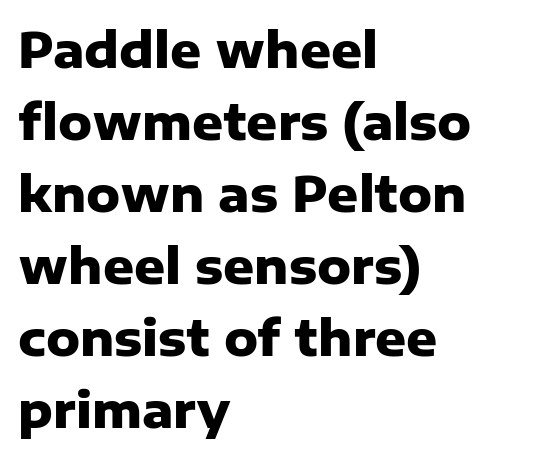
The image shows 48 px heavy sans-serif type, upright; set left-aligned, normal line spacing (1.5x), normal letter spacing, not underlined; low stroke contrast and a medium x-height.
